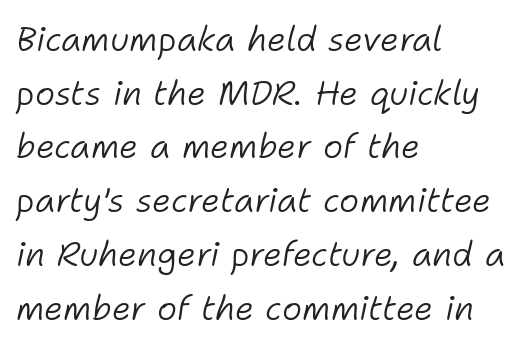
Q: Is the text bold? A: No.
Q: Is the text italic (slanted)? A: Yes, it leans right by about 11 degrees.
Q: Is the text underlined? A: No.
Q: How is the paragraph aligned? A: Left-aligned.
Q: Is the spacing between letters normal or unusually wide? A: Normal.
Q: Is the spacing between lines tight, normal or loose? A: Normal.
Q: Width (condensed, normal, or wide)? A: Normal.
Q: Stroke contrast? A: Low.
Q: x-height? A: Medium.
Q: Monospaced? A: No.
